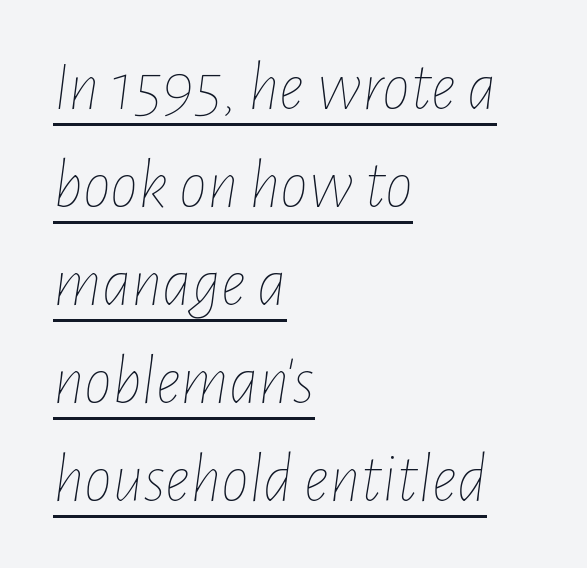
Short note: letters normally spaced. The specimen includes a rule beneath the text block's lines. The typesetting does not lean heavy: it is not bold. Emphasis-style slanted type is in use. Which margin do the lines hug? The left one — the right edge is uneven.
